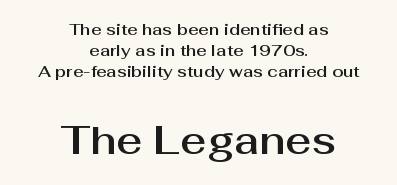
Q: Is the text italic (slanted)? A: No, it is upright.
Q: Is the typeface a serif or a sans-serif typeface? A: Sans-serif.
Q: Is the text underlined? A: No.
Q: How is the paragraph aligned? A: Centered.
Q: Is the spacing between letters normal or unusually wide? A: Normal.
Q: Is the spacing between lines tight, normal or loose? A: Normal.
Q: Which block of text is set in a larger size, the first (top) or the second (bottom)? A: The second (bottom) one.
Q: Width (condensed, normal, or wide)? A: Normal.
Q: Stroke contrast? A: Medium.
Q: x-height? A: Medium.
Q: Monospaced? A: No.
